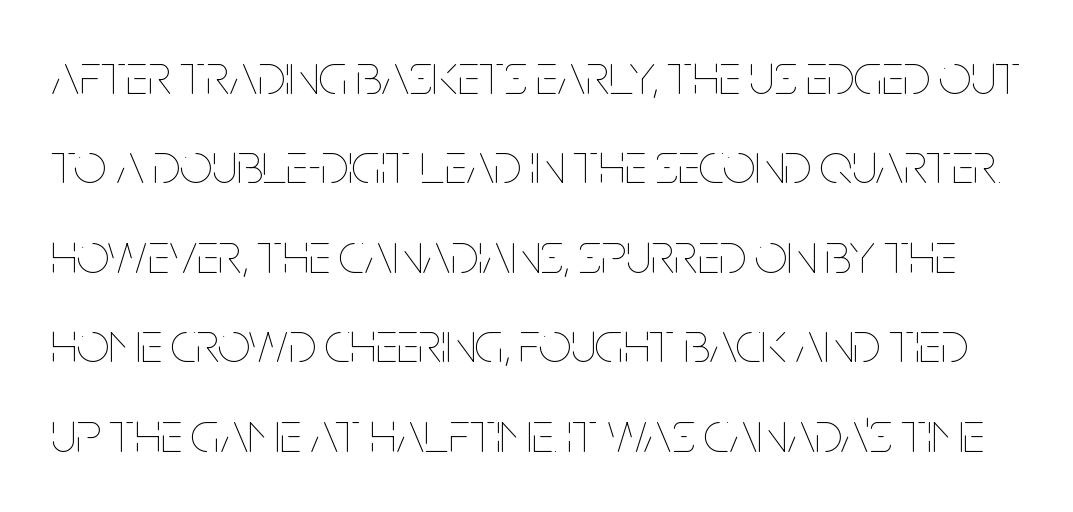
{"italic": "no", "bold": "no", "weight": "thin", "width": "condensed", "stroke_contrast": "low", "x_height": "large", "monospaced": "no", "underline": "no", "line_spacing": "normal", "line_spacing_ratio": 1.57, "letter_spacing": "normal", "letter_spacing_em": 0.0, "glyph_px": 57}
